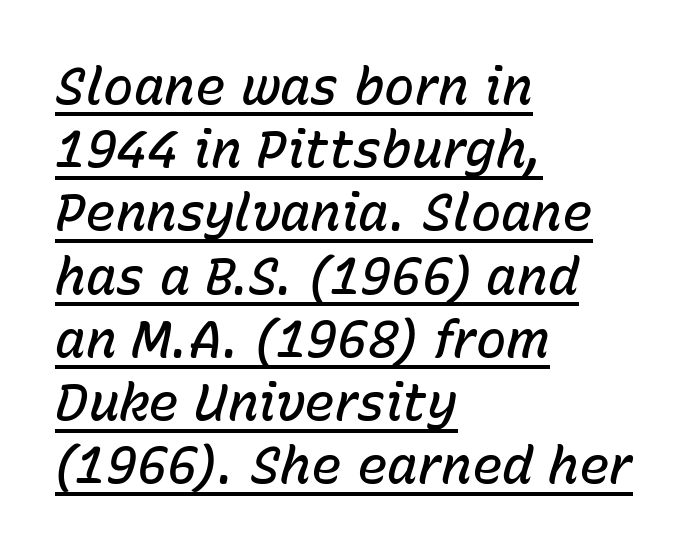
The image shows 51 px semibold type, italic (leaning right); set left-aligned, line spacing 1.24x, normal letter spacing, underlined; low stroke contrast and a medium x-height.
